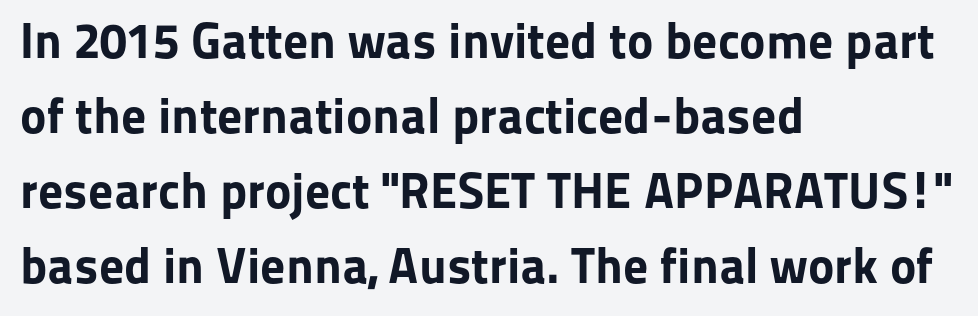
The image shows 50 px bold sans-serif type, upright; set left-aligned, normal line spacing (1.5x), normal letter spacing, not underlined; low stroke contrast and a medium x-height.
